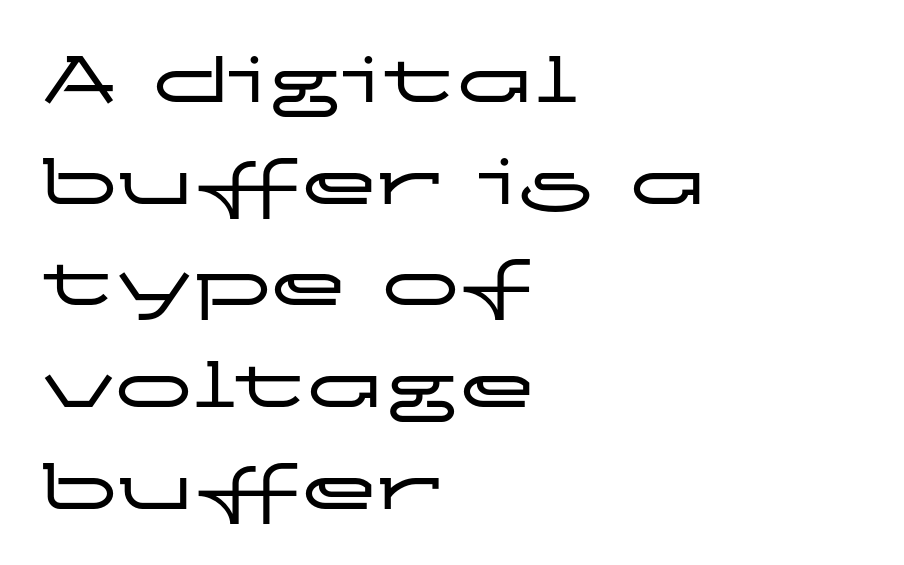
{"serif": "no", "italic": "no", "width": "wide", "stroke_contrast": "low", "x_height": "medium", "monospaced": "no", "underline": "no", "align": "left", "line_spacing": "normal", "line_spacing_ratio": 1.32, "letter_spacing": "normal", "letter_spacing_em": 0.0, "glyph_px": 77}
